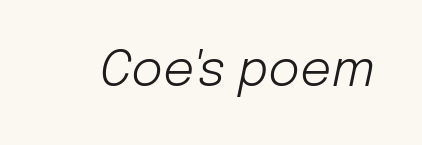
This sample has the flowing, uneven cadence of proportional lettering. Italic? Definitely — the glyphs are oblique. Descenders hang freely into open space. These glyphs show unthickened strokes, regular width or finer. The letters sit at their default tracking, neither squeezed nor spread.
